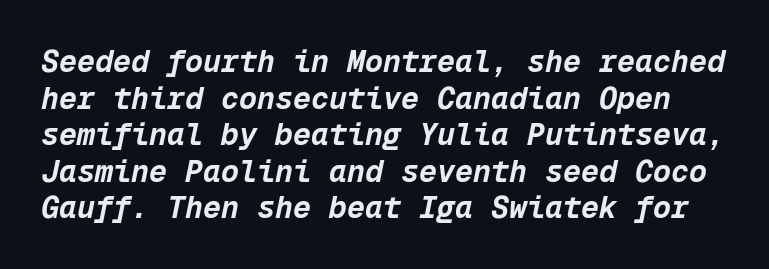
Monospaced: the letters line up in strict vertical columns. Weight check: bold — yes, fully. The strip under each line holds only bare page. Compared with typical body copy, the letter spacing here is the same. It's the slanting kind of type.
